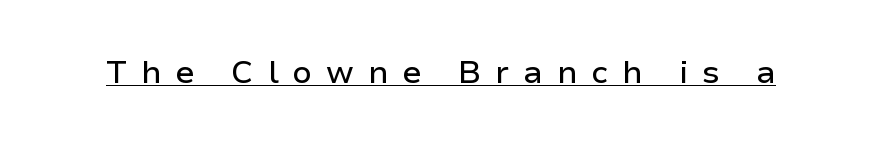
{"serif": "no", "italic": "no", "width": "normal", "stroke_contrast": "low", "x_height": "medium", "monospaced": "no", "underline": "yes", "letter_spacing": "wide", "letter_spacing_em": 0.43, "glyph_px": 32}
